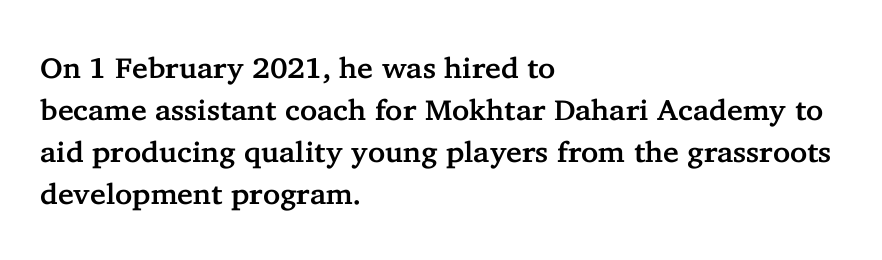
The image shows 29 px serif type, upright; set left-aligned, normal line spacing (1.45x), normal letter spacing, not underlined; low stroke contrast and a medium x-height.
